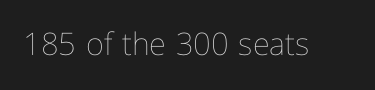
The image shows 31 px thin, condensed type, upright; set normal letter spacing, not underlined; low stroke contrast and a medium x-height.
